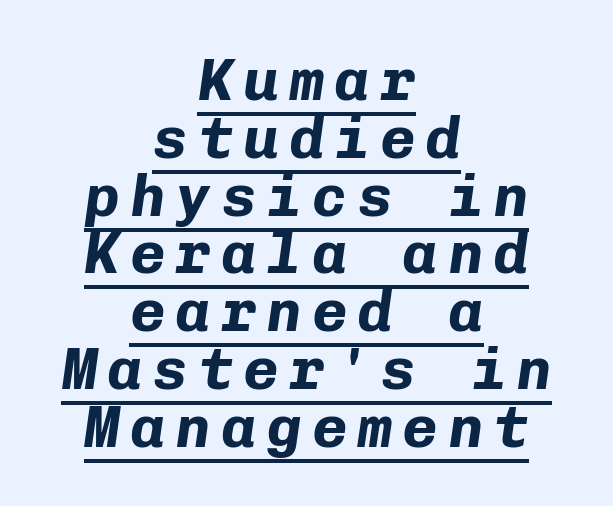
These lines were composed using italics. Leading: reduced. Beneath each row of characters lies a ruled line. Typesetter's note: full bold, strokes at maximum text heaviness.
